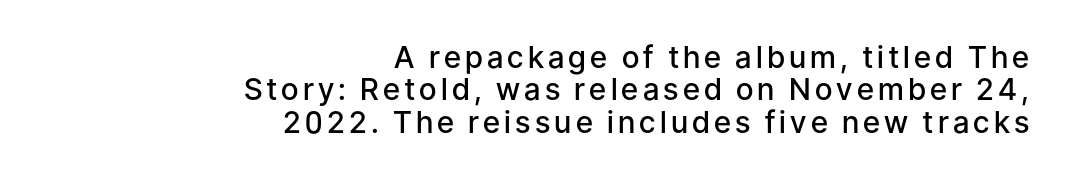
In terms of weight, the rendering is demibold, just under bold. These lines are composed in type without serifs. The block of text is dense from top to bottom, with scant space between rows. Nope, not italic — everything's standing straight. Each letter keeps its own natural width here, so spacing adapts to shape.
